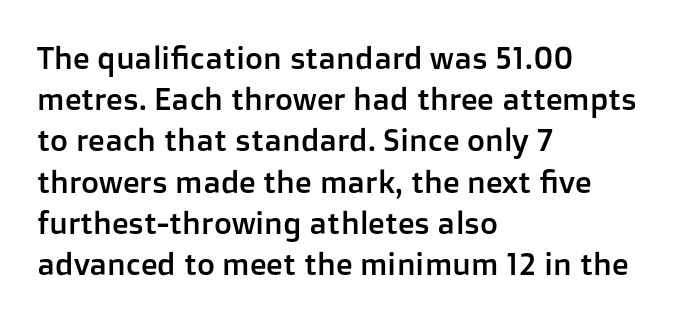
The image shows 31 px sans-serif type, upright; set left-aligned, normal line spacing (1.33x), normal letter spacing, not underlined; low stroke contrast and a medium x-height.
